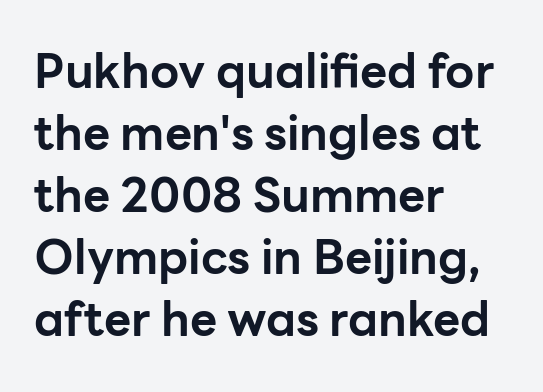
The image shows 47 px bold sans-serif type, upright; set left-aligned, normal line spacing (1.32x), normal letter spacing, not underlined; low stroke contrast and a medium x-height.
